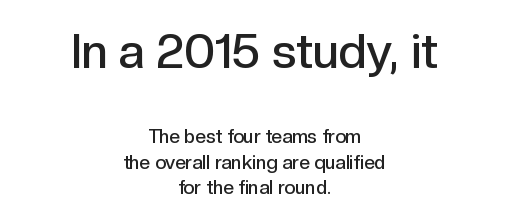
Q: Is the text bold? A: Semi-bold.
Q: Is the text italic (slanted)? A: No, it is upright.
Q: Is the typeface a serif or a sans-serif typeface? A: Sans-serif.
Q: Is the text underlined? A: No.
Q: How is the paragraph aligned? A: Centered.
Q: Is the spacing between letters normal or unusually wide? A: Normal.
Q: Is the spacing between lines tight, normal or loose? A: Normal.
Q: Which block of text is set in a larger size, the first (top) or the second (bottom)? A: The first (top) one.
Q: Width (condensed, normal, or wide)? A: Normal.
Q: x-height? A: Medium.
Q: Monospaced? A: No.
